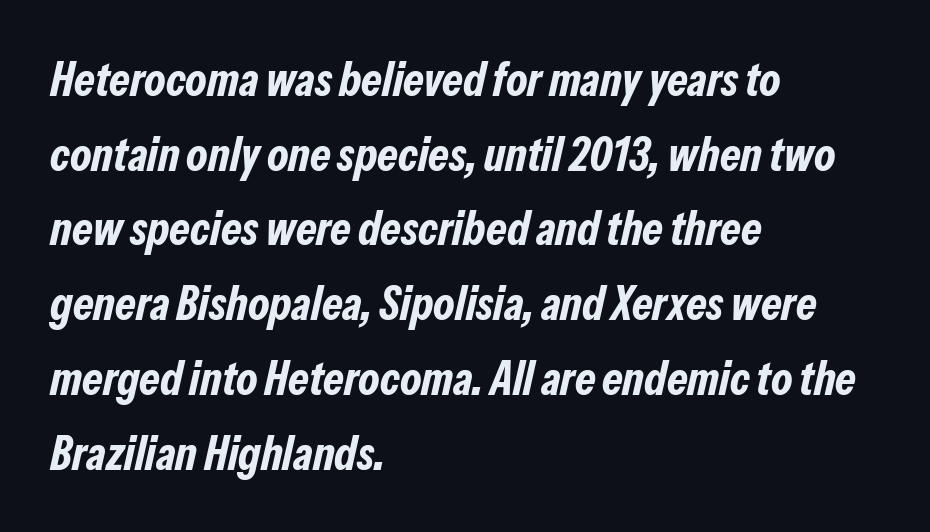
What weight is shown? A full bold with thick strokes. Characters are canted at an angle relative to the baseline's perpendicular. The designer left line spacing at the default. The passage shown is typed in a proportional face where columns would drift. Nobody touched the tracking dial on this one. The passage is arranged the way most books set body copy — flush left.
